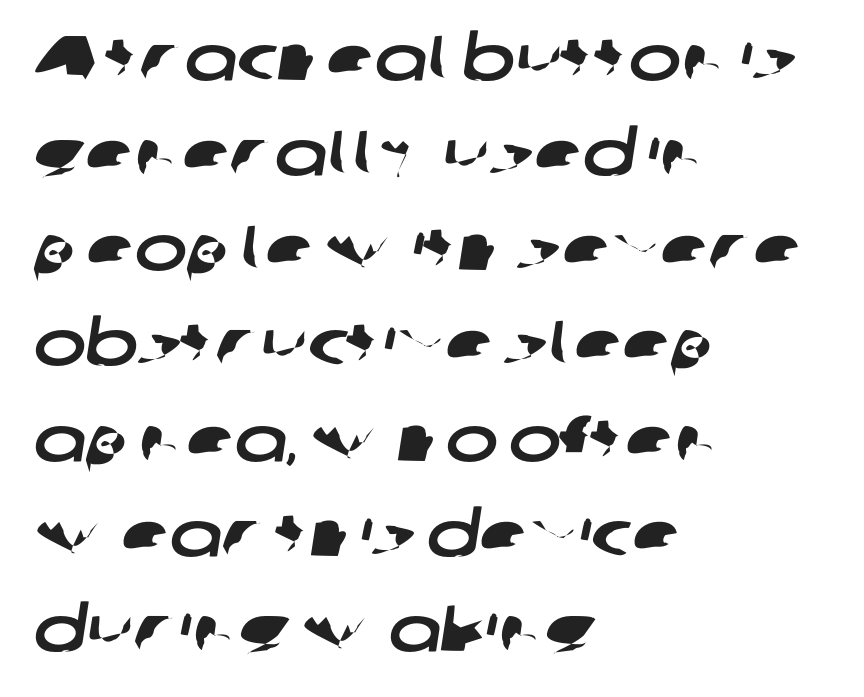
{"serif": "no", "width": "wide", "stroke_contrast": "low", "x_height": "medium", "monospaced": "no", "underline": "no", "align": "left", "line_spacing": "normal", "line_spacing_ratio": 1.51, "letter_spacing": "normal", "letter_spacing_em": 0.0, "glyph_px": 63}
